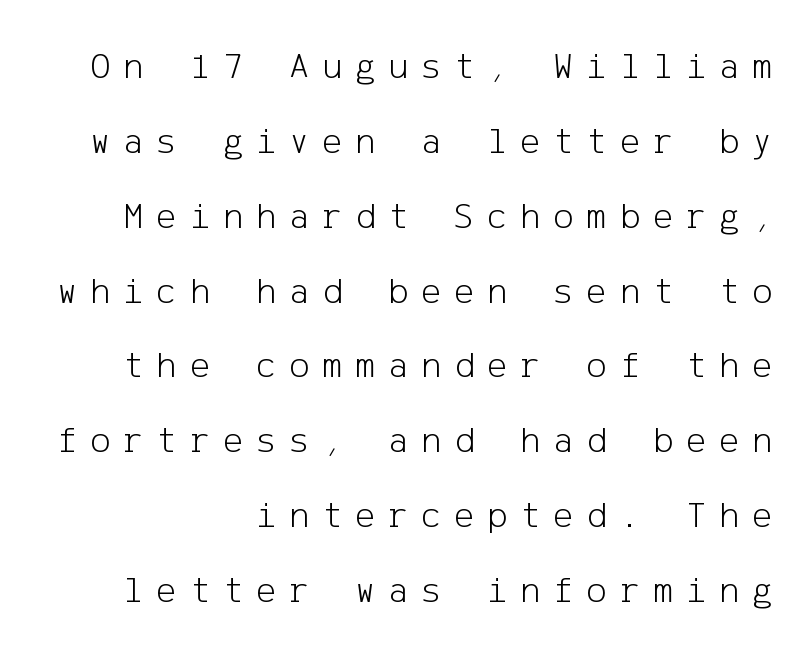
Q: Is the text bold? A: No.
Q: Is the text italic (slanted)? A: No, it is upright.
Q: Is the typeface a serif or a sans-serif typeface? A: Sans-serif.
Q: Is the text underlined? A: No.
Q: Is the spacing between letters normal or unusually wide? A: Unusually wide.
Q: Is the spacing between lines tight, normal or loose? A: Loose.
Q: Width (condensed, normal, or wide)? A: Normal.
Q: Stroke contrast? A: Low.
Q: x-height? A: Medium.
